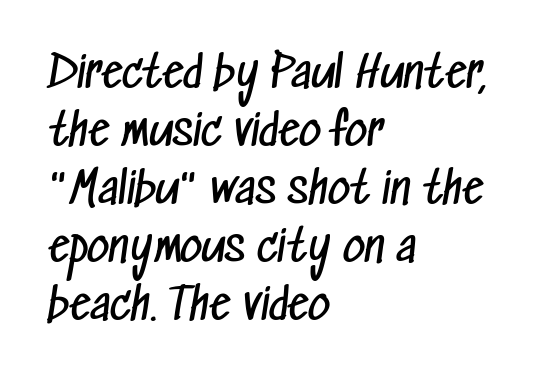
The image shows 43 px regular-weight, condensed sans-serif type; set left-aligned, normal line spacing (1.35x), normal letter spacing, not underlined; low stroke contrast and a medium x-height.
